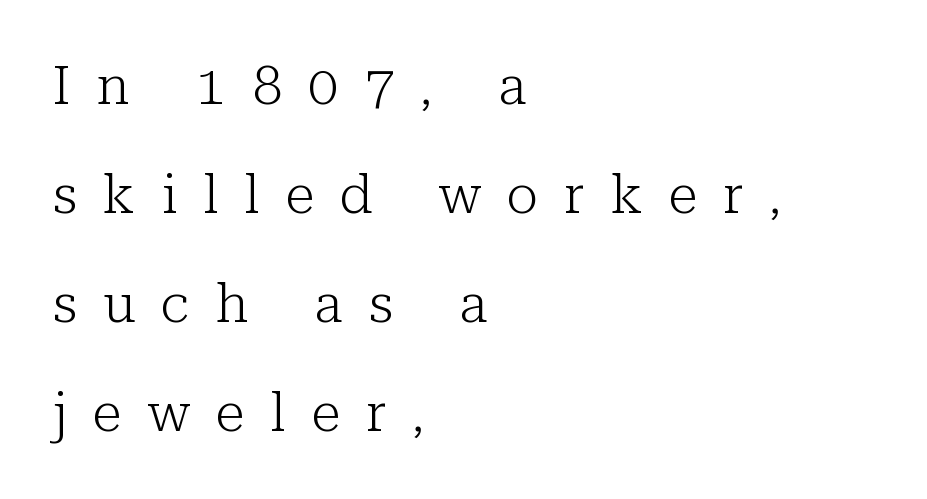
{"serif": "yes", "italic": "no", "bold": "no", "weight": "light", "width": "normal", "stroke_contrast": "low", "x_height": "medium", "monospaced": "no", "underline": "no", "align": "left", "line_spacing": "loose", "line_spacing_ratio": 2.02, "letter_spacing": "wide", "letter_spacing_em": 0.48, "glyph_px": 54}
